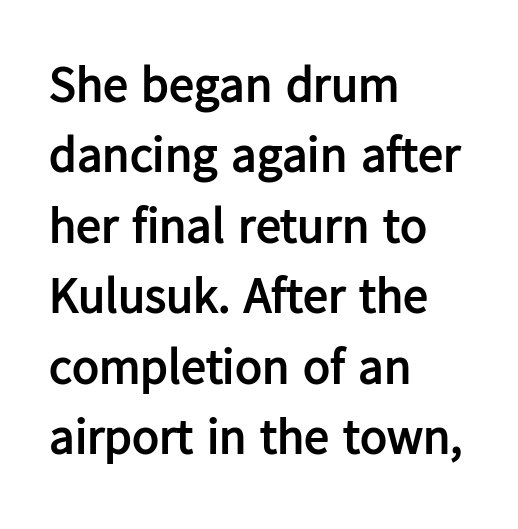
Q: Is the text bold? A: Yes.
Q: Is the text italic (slanted)? A: No, it is upright.
Q: Is the typeface a serif or a sans-serif typeface? A: Sans-serif.
Q: Is the text underlined? A: No.
Q: How is the paragraph aligned? A: Left-aligned.
Q: Is the spacing between letters normal or unusually wide? A: Normal.
Q: Is the spacing between lines tight, normal or loose? A: Normal.
Q: Width (condensed, normal, or wide)? A: Normal.
Q: Stroke contrast? A: Low.
Q: x-height? A: Medium.
Q: Monospaced? A: No.
